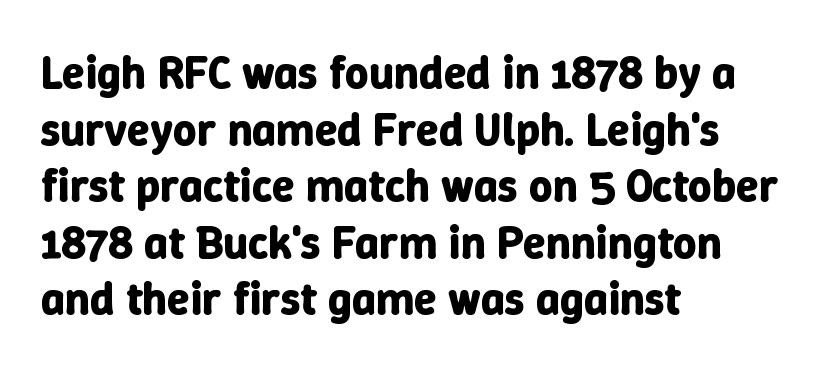
{"italic": "no", "bold": "yes", "weight": "bold", "width": "normal", "stroke_contrast": "low", "x_height": "medium", "monospaced": "no", "underline": "no", "align": "left", "line_spacing_ratio": 1.23, "letter_spacing": "normal", "letter_spacing_em": 0.0, "glyph_px": 46}
